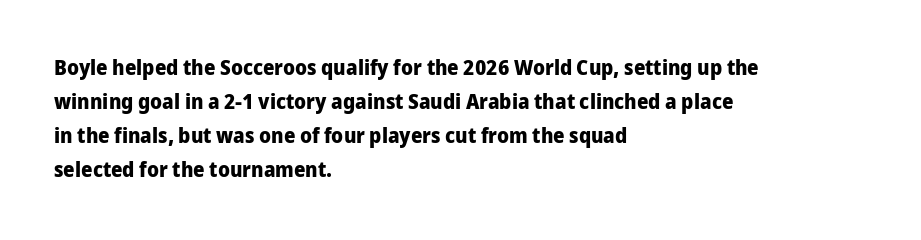
The lettering holds an erect, upright posture throughout. No word sits above an underline. Thick stems and heavy bowls — unmistakably bold. How are the letters spaced? Ordinarily, with no added tracking. Line beginnings align vertically; line endings do not.
